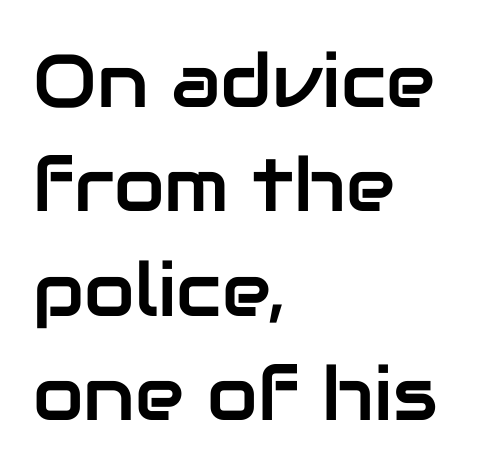
{"serif": "no", "italic": "no", "width": "normal", "stroke_contrast": "low", "x_height": "medium", "monospaced": "no", "underline": "no", "align": "left", "line_spacing": "normal", "line_spacing_ratio": 1.41, "letter_spacing": "normal", "letter_spacing_em": 0.0, "glyph_px": 74}
